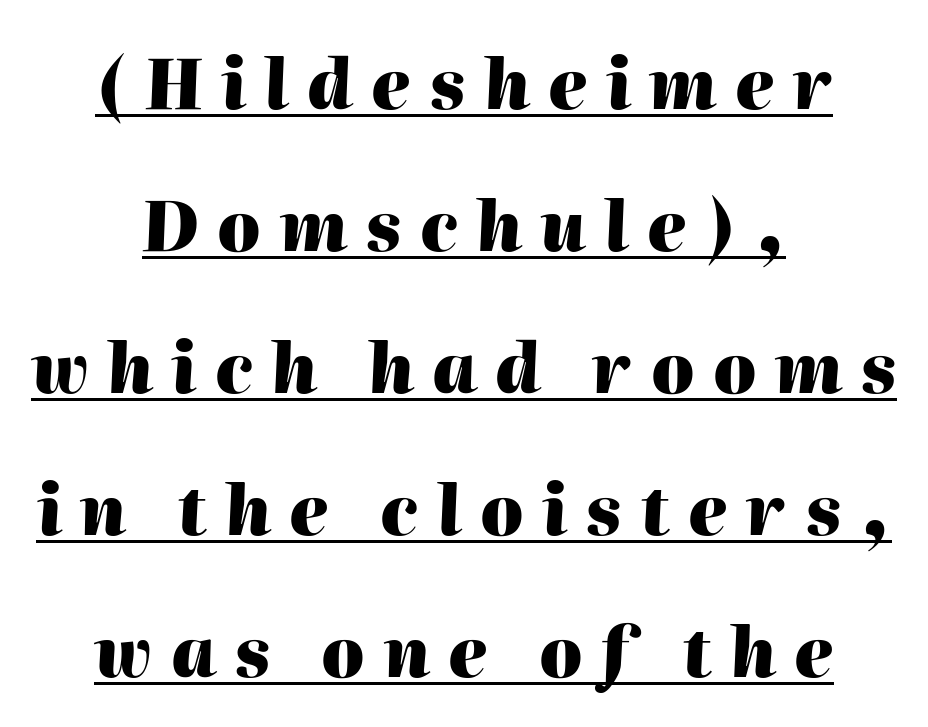
Q: Is the text bold? A: Yes.
Q: Is the text italic (slanted)? A: Yes, it leans right by about 2 degrees.
Q: Is the text underlined? A: Yes.
Q: How is the paragraph aligned? A: Centered.
Q: Is the spacing between letters normal or unusually wide? A: Unusually wide.
Q: Is the spacing between lines tight, normal or loose? A: Loose.
Q: Width (condensed, normal, or wide)? A: Normal.
Q: Stroke contrast? A: High.
Q: x-height? A: Medium.
Q: Monospaced? A: No.
